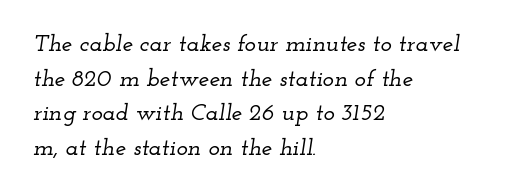
Anything drawn beneath the words? Only blank space. Rows of type keep a routine distance in the vertical direction. Compared with typical body copy, the letter spacing here is the same. This rendering uses left alignment, leaving the right contour irregular. The lettering tilts uniformly, giving the passage an italic look.
